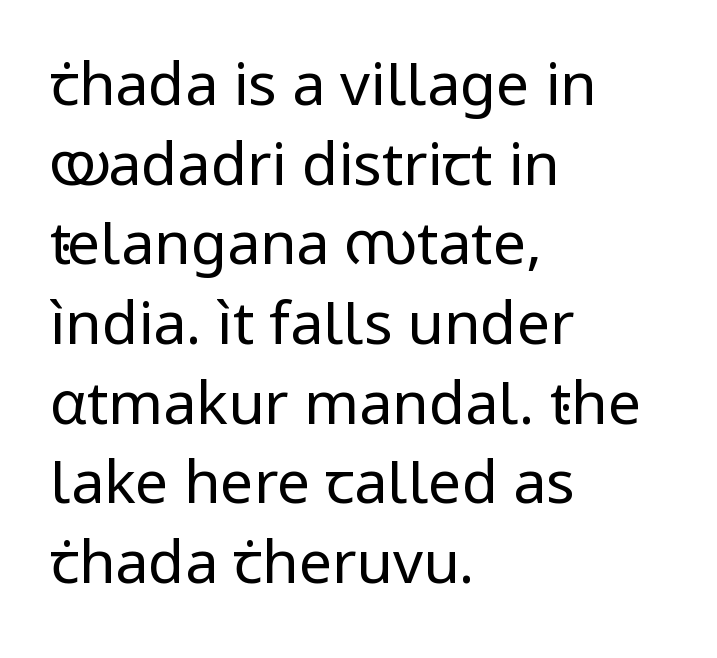
{"serif": "no", "italic": "no", "bold": "no", "weight": "regular", "width": "normal", "stroke_contrast": "low", "x_height": "medium", "monospaced": "no", "underline": "no", "align": "left", "line_spacing": "normal", "line_spacing_ratio": 1.35, "letter_spacing": "normal", "letter_spacing_em": 0.0, "glyph_px": 59}
